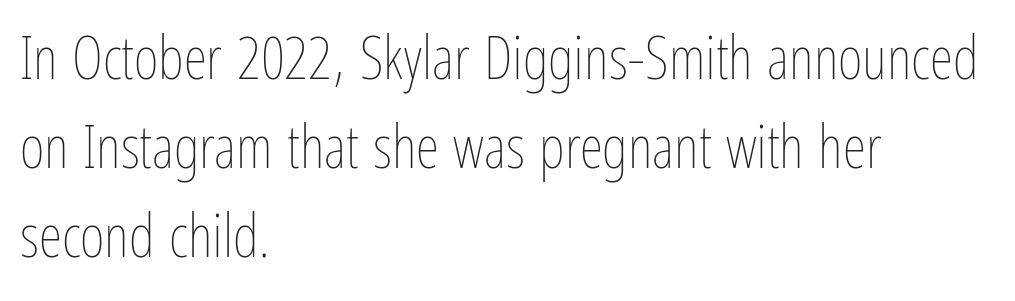
{"italic": "no", "bold": "no", "weight": "thin", "width": "condensed", "stroke_contrast": "low", "x_height": "medium", "monospaced": "no", "underline": "no", "align": "left", "line_spacing": "normal", "line_spacing_ratio": 1.48, "letter_spacing": "normal", "letter_spacing_em": 0.0, "glyph_px": 60}
